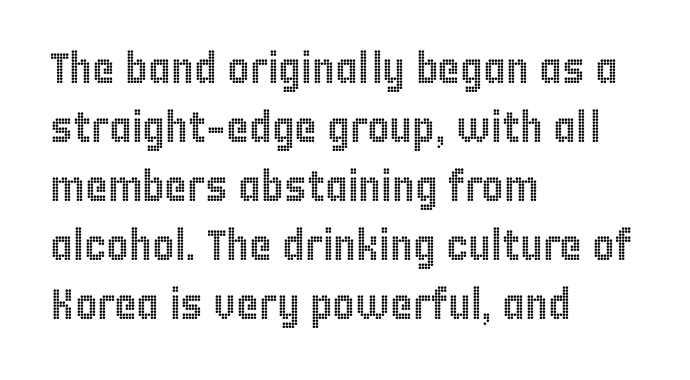
The image shows 43 px condensed type, upright; set left-aligned, normal line spacing (1.37x), normal letter spacing, not underlined; a large x-height.
